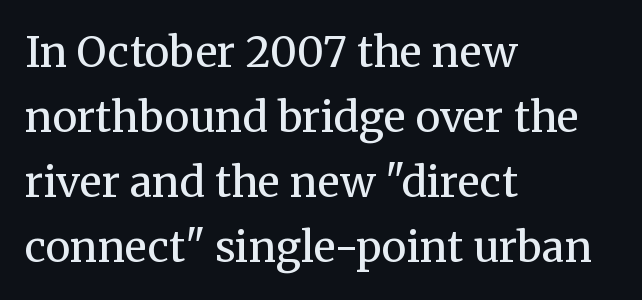
{"serif": "yes", "italic": "no", "bold": "no", "weight": "regular", "width": "normal", "stroke_contrast": "medium", "x_height": "medium", "monospaced": "no", "underline": "no", "align": "left", "line_spacing": "normal", "line_spacing_ratio": 1.55, "letter_spacing": "normal", "letter_spacing_em": 0.0, "glyph_px": 42}
